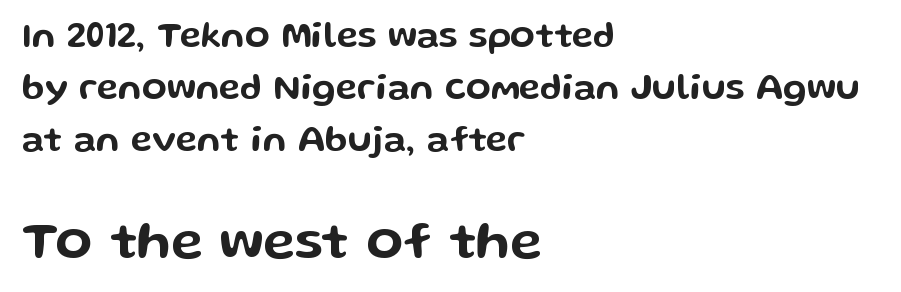
Q: Is the text italic (slanted)? A: No, it is upright.
Q: Is the typeface a serif or a sans-serif typeface? A: Sans-serif.
Q: Is the text underlined? A: No.
Q: How is the paragraph aligned? A: Left-aligned.
Q: Is the spacing between letters normal or unusually wide? A: Normal.
Q: Is the spacing between lines tight, normal or loose? A: Normal.
Q: Which block of text is set in a larger size, the first (top) or the second (bottom)? A: The second (bottom) one.
Q: Width (condensed, normal, or wide)? A: Wide.
Q: Stroke contrast? A: Low.
Q: x-height? A: Medium.
Q: Monospaced? A: No.
